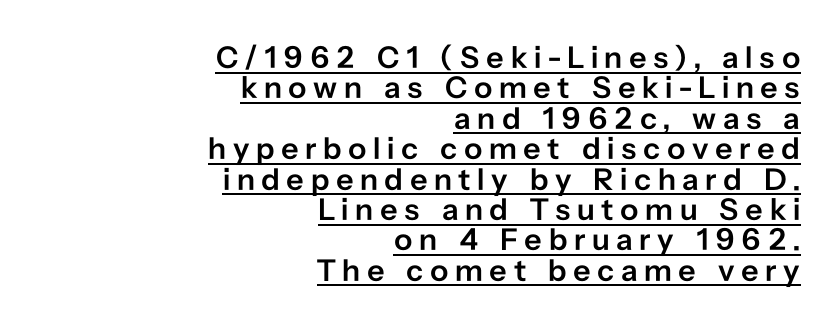
Q: Is the text bold? A: Semi-bold.
Q: Is the text italic (slanted)? A: No, it is upright.
Q: Is the typeface a serif or a sans-serif typeface? A: Sans-serif.
Q: Is the text underlined? A: Yes.
Q: How is the paragraph aligned? A: Right-aligned.
Q: Is the spacing between letters normal or unusually wide? A: Unusually wide.
Q: Is the spacing between lines tight, normal or loose? A: Tight.
Q: Width (condensed, normal, or wide)? A: Normal.
Q: Stroke contrast? A: Low.
Q: x-height? A: Medium.
Q: Monospaced? A: No.
